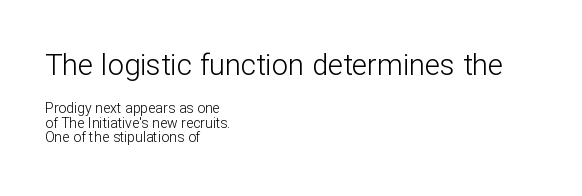
The image shows 29 px light sans-serif type, upright; set left-aligned, tight line spacing (1.04x), normal letter spacing, not underlined; the first (top) block is 2.07x larger; low stroke contrast and a medium x-height.
